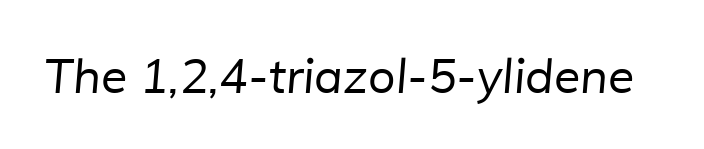
{"serif": "no", "bold": "no", "weight": "regular", "width": "normal", "stroke_contrast": "low", "x_height": "medium", "monospaced": "no", "underline": "no", "letter_spacing": "normal", "letter_spacing_em": 0.0, "glyph_px": 48}
